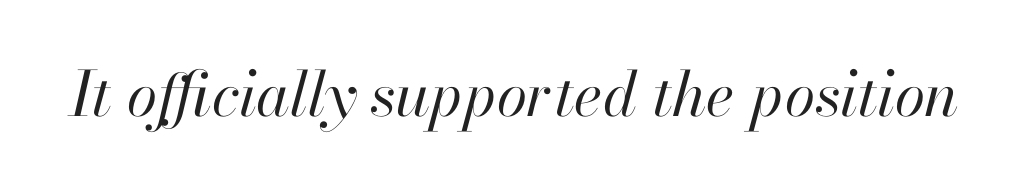
Q: Is the text bold? A: No.
Q: Is the text italic (slanted)? A: Yes, it leans right by about 13 degrees.
Q: Is the text underlined? A: No.
Q: Is the spacing between letters normal or unusually wide? A: Normal.
Q: Width (condensed, normal, or wide)? A: Normal.
Q: Stroke contrast? A: High.
Q: x-height? A: Small.
Q: Monospaced? A: No.
